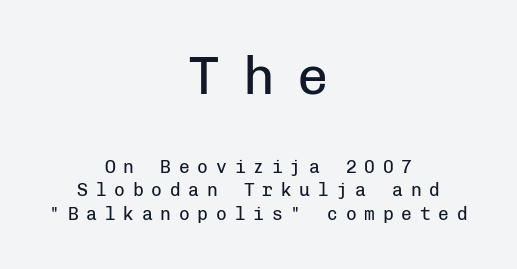
Weight class: somewhere from thin through regular. If you squint, the top block still reads clearly — it's the larger of the two. Monospaced: the letters line up in strict vertical columns. If you drew a line through each stem, it would be perfectly vertical.
